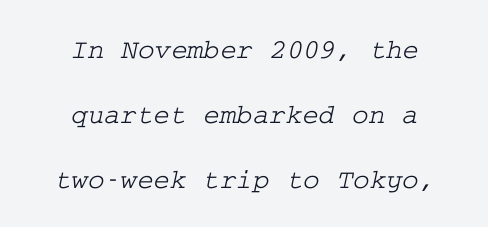
{"serif": "yes", "width": "wide", "stroke_contrast": "low", "x_height": "medium", "underline": "no", "align": "center", "line_spacing": "loose", "line_spacing_ratio": 2.33, "letter_spacing": "normal", "letter_spacing_em": 0.0, "glyph_px": 28}
